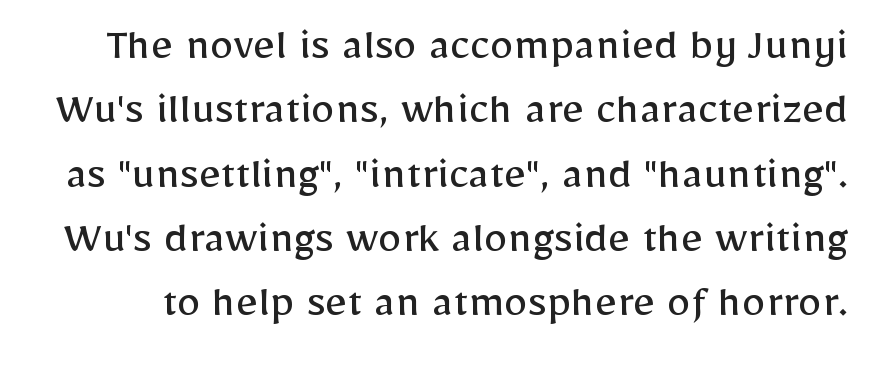
Words appear dense and cohesive because spacing is normal. No italicization has been applied; the sample stays upright. Letters rest on an invisible, unmarked baseline. Vertical spacing — default.
